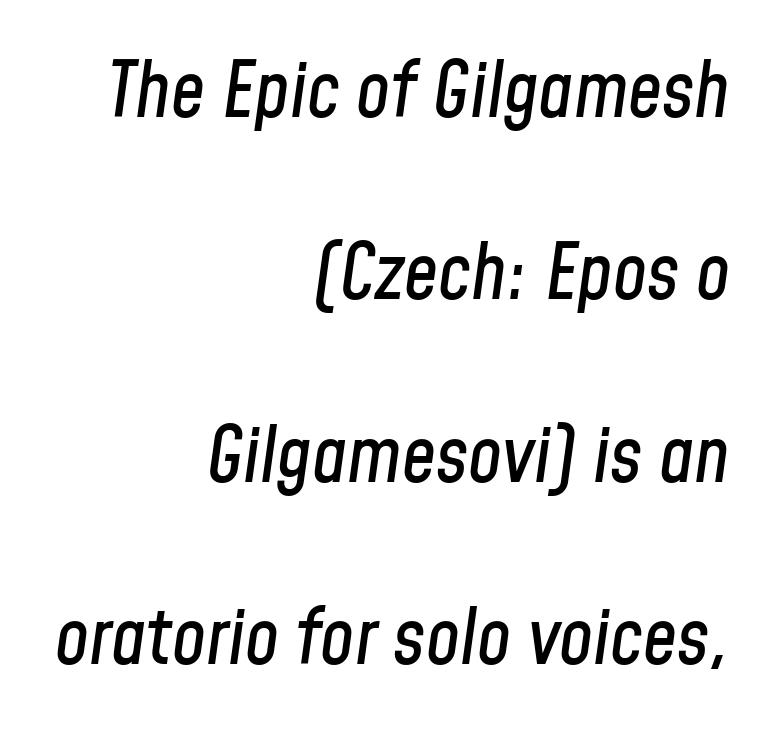
Q: Is the text italic (slanted)? A: Yes, it leans right by about 8 degrees.
Q: Is the text underlined? A: No.
Q: How is the paragraph aligned? A: Right-aligned.
Q: Is the spacing between letters normal or unusually wide? A: Normal.
Q: Is the spacing between lines tight, normal or loose? A: Loose.
Q: Width (condensed, normal, or wide)? A: Condensed.
Q: Stroke contrast? A: Low.
Q: x-height? A: Medium.
Q: Monospaced? A: No.
